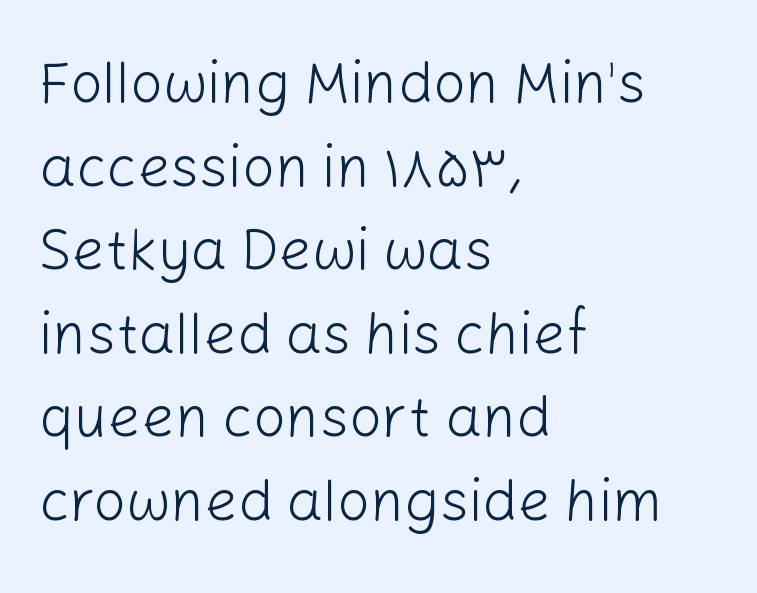
{"serif": "no", "italic": "no", "bold": "no", "weight": "light", "width": "normal", "stroke_contrast": "low", "x_height": "medium", "monospaced": "no", "underline": "no", "align": "left", "line_spacing": "normal", "line_spacing_ratio": 1.44, "letter_spacing": "normal", "letter_spacing_em": 0.0, "glyph_px": 58}
